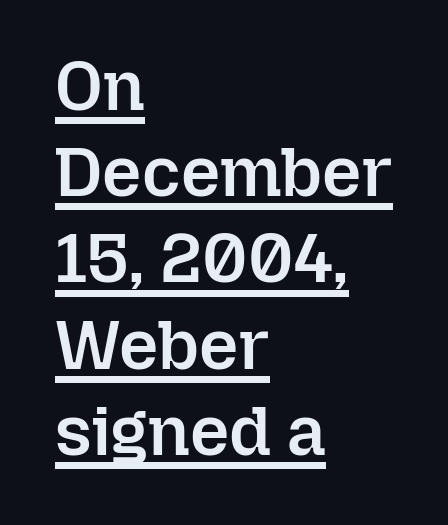
The image shows 69 px semibold type, upright; set left-aligned, normal line spacing (1.25x), normal letter spacing, underlined; low stroke contrast and a medium x-height.
